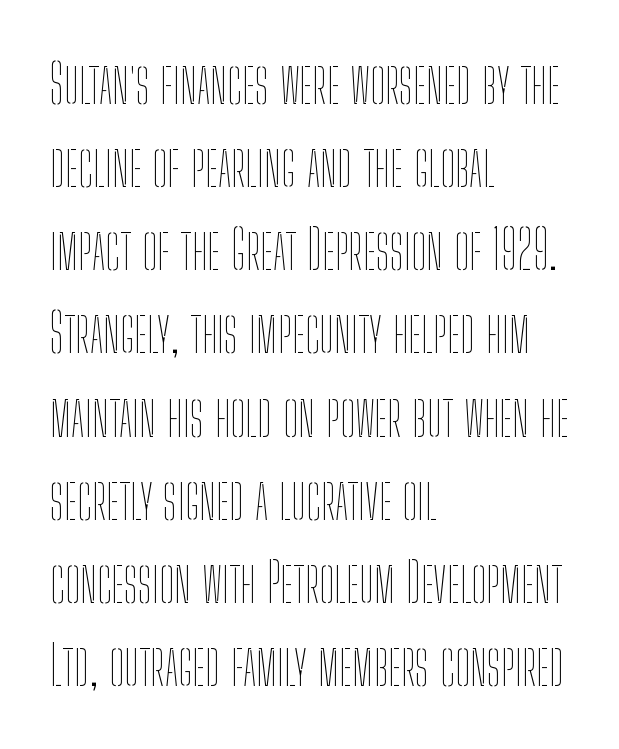
Q: Is the text bold? A: No.
Q: Is the text italic (slanted)? A: No, it is upright.
Q: Is the text underlined? A: No.
Q: How is the paragraph aligned? A: Left-aligned.
Q: Is the spacing between letters normal or unusually wide? A: Normal.
Q: Is the spacing between lines tight, normal or loose? A: Normal.
Q: Width (condensed, normal, or wide)? A: Condensed.
Q: Stroke contrast? A: Low.
Q: x-height? A: Medium.
Q: Monospaced? A: No.
